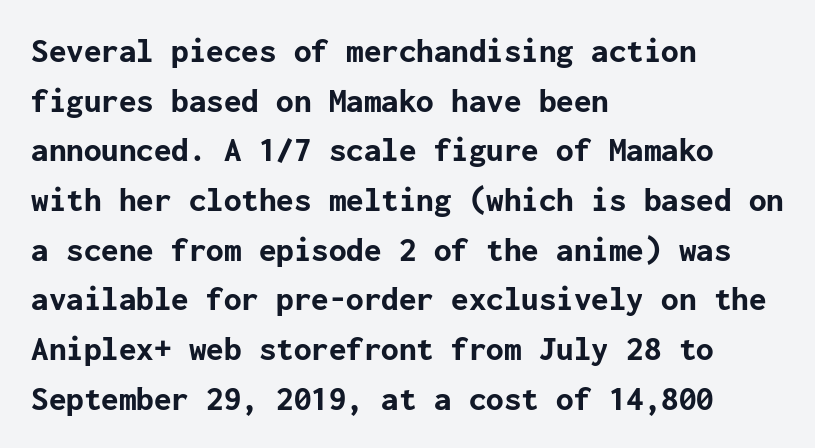
{"serif": "no", "italic": "no", "bold": "yes", "weight": "bold", "width": "normal", "stroke_contrast": "low", "x_height": "medium", "underline": "no", "align": "left", "line_spacing": "normal", "line_spacing_ratio": 1.42, "letter_spacing": "normal", "letter_spacing_em": 0.0, "glyph_px": 35}
